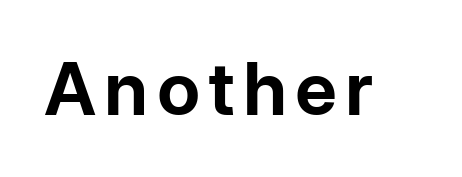
{"serif": "no", "italic": "no", "bold": "yes", "weight": "bold", "width": "normal", "stroke_contrast": "low", "x_height": "medium", "monospaced": "no", "underline": "no", "glyph_px": 73}
